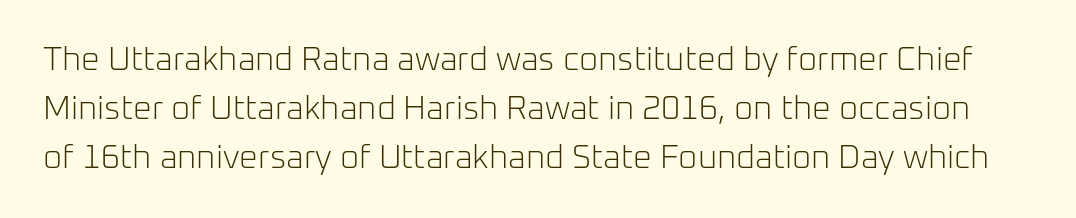
Q: Is the text bold? A: No.
Q: Is the text italic (slanted)? A: No, it is upright.
Q: Is the typeface a serif or a sans-serif typeface? A: Sans-serif.
Q: Is the text underlined? A: No.
Q: Is the spacing between letters normal or unusually wide? A: Normal.
Q: Is the spacing between lines tight, normal or loose? A: Normal.
Q: Width (condensed, normal, or wide)? A: Normal.
Q: Stroke contrast? A: Low.
Q: x-height? A: Medium.
Q: Monospaced? A: No.
